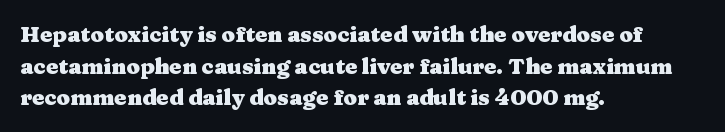
Q: Is the text bold? A: Yes.
Q: Is the text italic (slanted)? A: No, it is upright.
Q: Is the text underlined? A: No.
Q: How is the paragraph aligned? A: Left-aligned.
Q: Is the spacing between letters normal or unusually wide? A: Normal.
Q: Is the spacing between lines tight, normal or loose? A: Normal.
